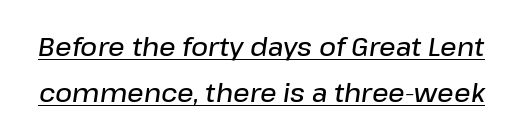
Q: Is the text bold? A: Semi-bold.
Q: Is the text italic (slanted)? A: Yes, it leans right by about 8 degrees.
Q: Is the text underlined? A: Yes.
Q: Is the spacing between letters normal or unusually wide? A: Normal.
